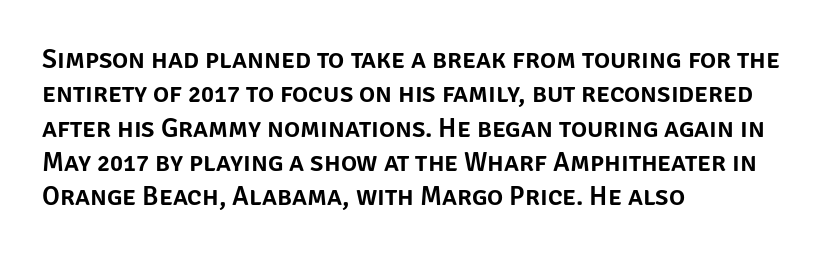
The image shows 27 px text type, upright; set left-aligned, normal line spacing (1.27x), normal letter spacing, not underlined.
